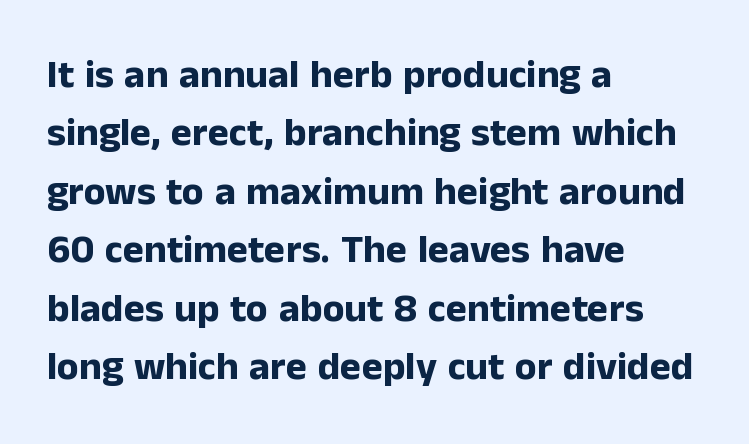
The image shows 40 px bold sans-serif type, upright; set left-aligned, normal line spacing (1.46x), normal letter spacing, not underlined; low stroke contrast and a medium x-height.
